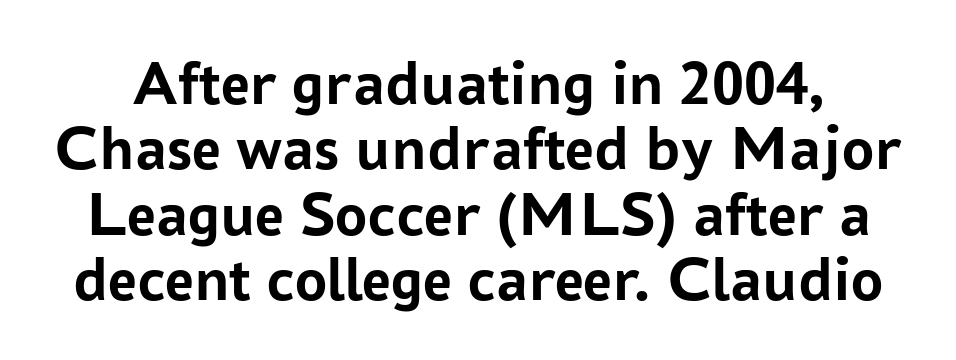
Heavy-handed strokes throughout: this text is bold. The rendering uses natural spacing where letterforms have individual widths. Classification — sans serif. The type sits square on the baseline with zero lean.
